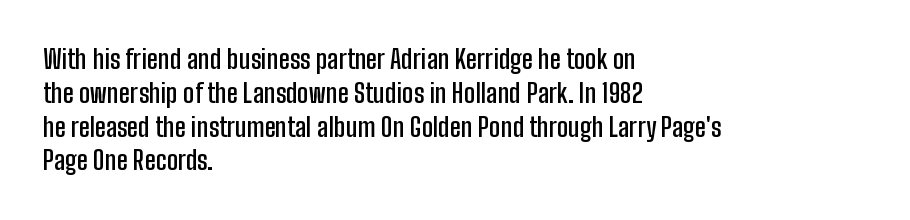
The image shows 26 px text type, upright; set left-aligned, normal line spacing (1.3x), normal letter spacing, not underlined.
